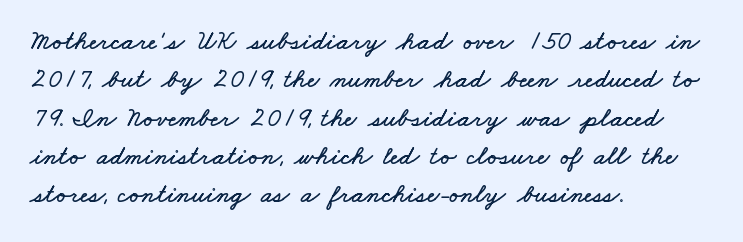
{"underline": "no", "align": "left", "line_spacing": "normal", "line_spacing_ratio": 1.42, "letter_spacing": "normal", "letter_spacing_em": 0.0, "glyph_px": 27}
